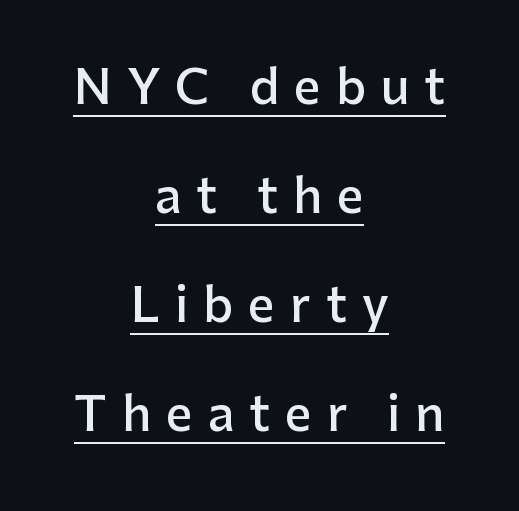
The image shows 47 px semibold sans-serif type, upright; set centered, loose line spacing (2.32x), unusually wide letter spacing (+0.32 em), underlined; low stroke contrast and a medium x-height.
